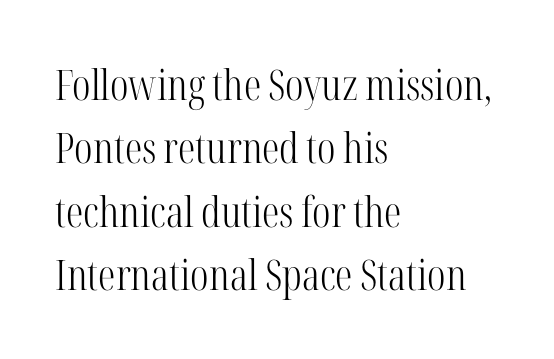
The tracking reads as untouched default to a designer's eye. The letters look calm and open, with moderate or lighter stems. Are there feet on the stems? There are — it's a serif. Is the block centered? No — it sits flush against the left margin.
